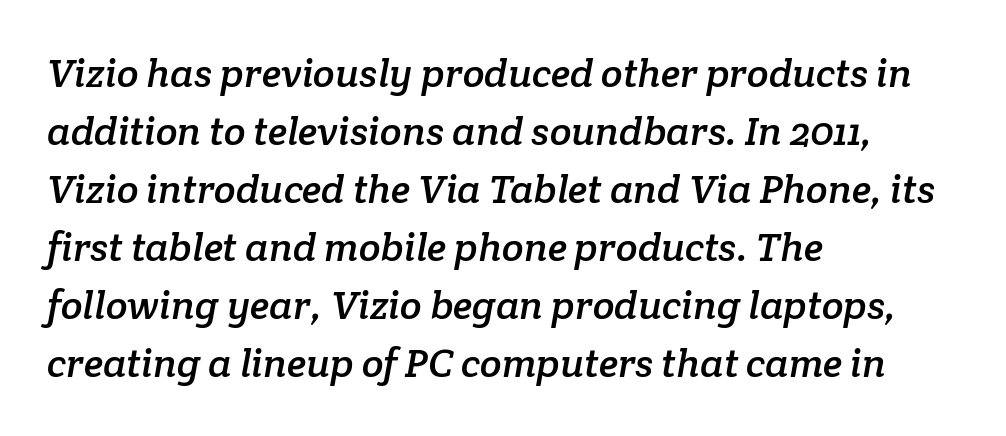
Check the space under the baseline: it is left empty. Note: serifs present on the glyphs. A typesetter would call this zero additional tracking. Here the designer chose a conventional face with non-uniform glyph widths. Short and long lines alike share a common starting point at left. Summary of vertical rhythm: regular, with standard interline spacing.
